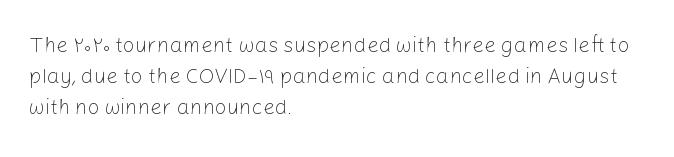
The image shows 21 px text type, upright; set left-aligned, normal line spacing (1.48x), normal letter spacing, not underlined.
